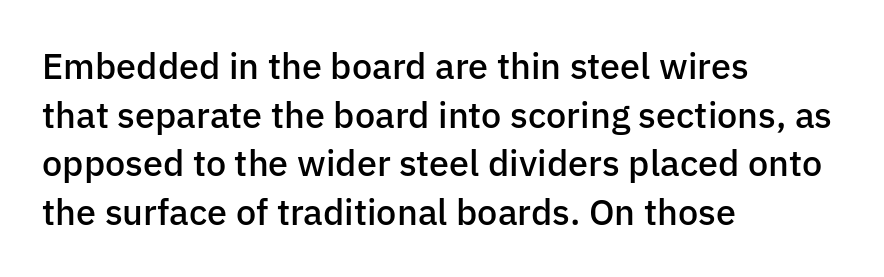
The image shows 36 px semibold sans-serif type, upright; set left-aligned, normal line spacing (1.35x), normal letter spacing, not underlined; low stroke contrast and a medium x-height.
